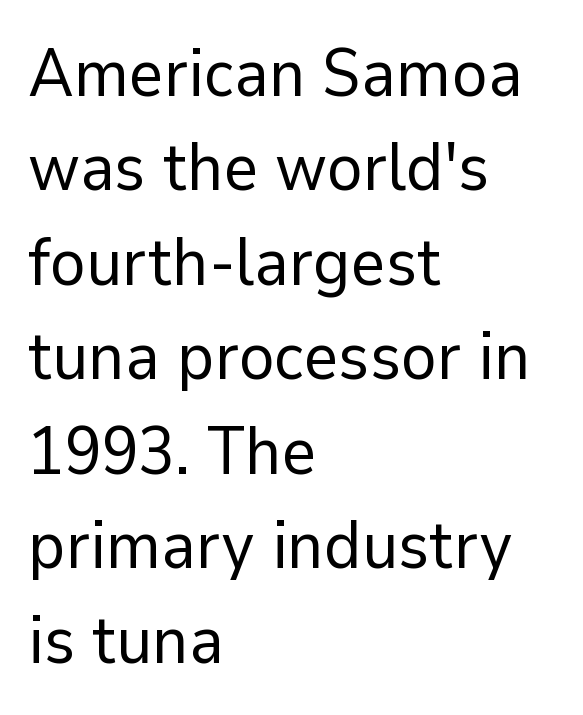
The passage shown is typed in a proportional face where columns would drift. Classification — sans serif. The string is rendered with underlining switched off. The lines in this sample share a left origin and differ only in where they stop. Horizontal bands of white between lines are of average thickness. Vertical strokes here are truly vertical.
